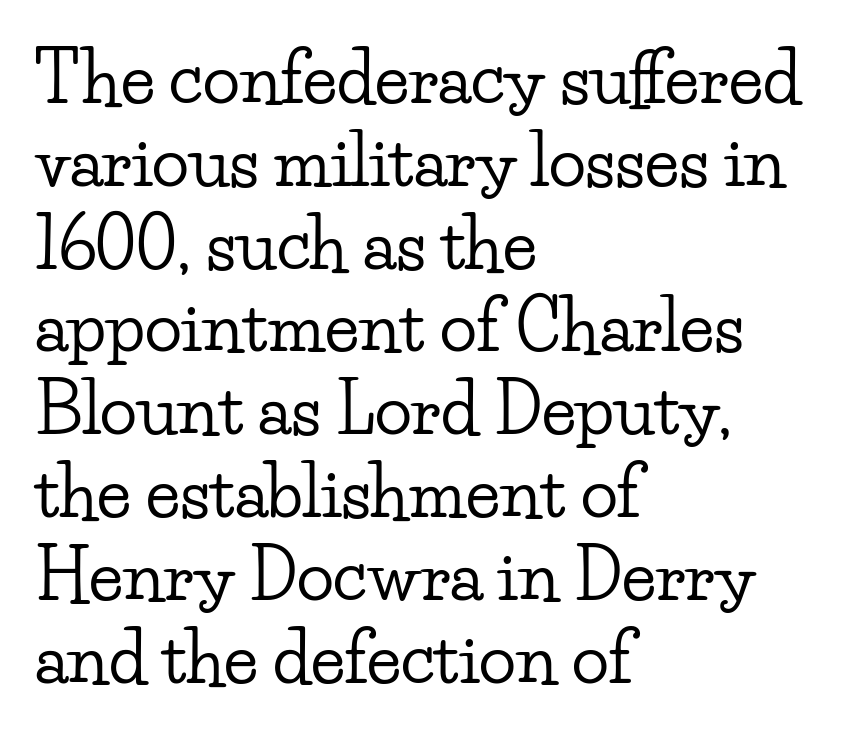
The font family rendered here belongs to the serif group. Compared with typical body copy, the letter spacing here is the same. The rendering anchors every line to the left-hand side. Varying glyph widths throughout — classic text-font behaviour.
